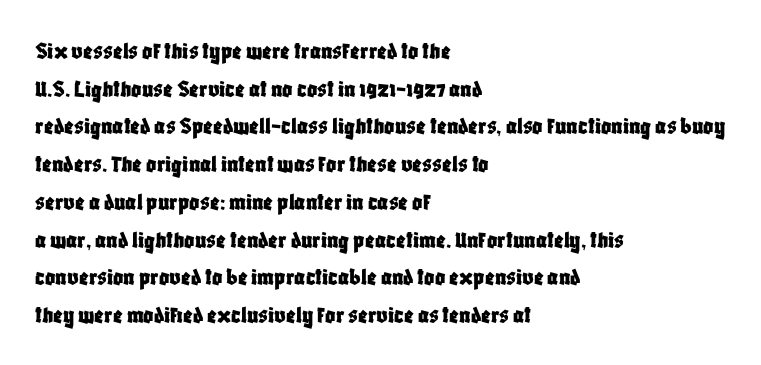
{"italic": "no", "underline": "no", "align": "left", "line_spacing": "normal", "line_spacing_ratio": 1.51, "letter_spacing": "normal", "letter_spacing_em": 0.0, "glyph_px": 25}
